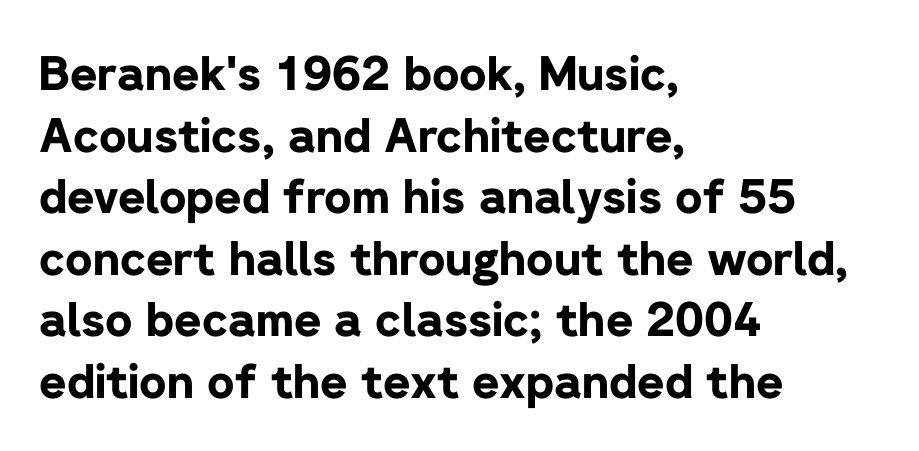
The image shows 47 px bold sans-serif type, upright; set left-aligned, normal line spacing (1.31x), normal letter spacing, not underlined; low stroke contrast and a medium x-height.
